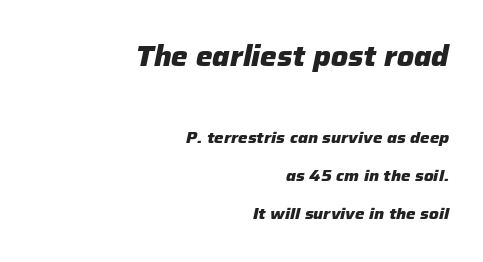
Q: Is the text bold? A: Yes.
Q: Is the text italic (slanted)? A: Yes, it leans right by about 12 degrees.
Q: Is the text underlined? A: No.
Q: How is the paragraph aligned? A: Right-aligned.
Q: Is the spacing between letters normal or unusually wide? A: Normal.
Q: Is the spacing between lines tight, normal or loose? A: Loose.
Q: Which block of text is set in a larger size, the first (top) or the second (bottom)? A: The first (top) one.
Q: Width (condensed, normal, or wide)? A: Normal.
Q: Stroke contrast? A: Low.
Q: x-height? A: Medium.
Q: Monospaced? A: No.
